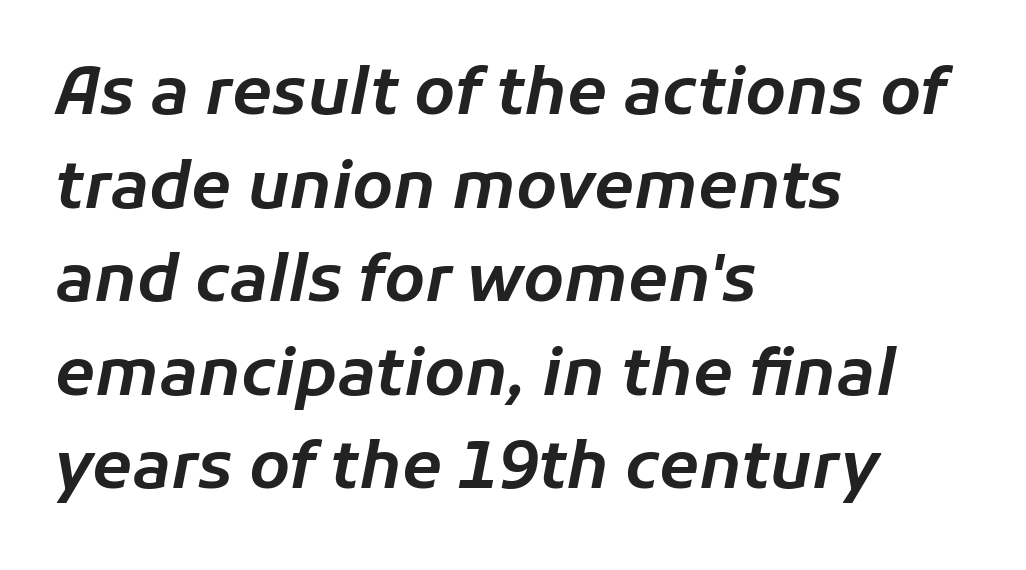
{"italic": "yes", "lean": "right", "slant_degrees": 11, "width": "normal", "stroke_contrast": "low", "x_height": "medium", "monospaced": "no", "underline": "no", "align": "left", "line_spacing": "normal", "line_spacing_ratio": 1.44, "letter_spacing": "normal", "letter_spacing_em": 0.0, "glyph_px": 65}
